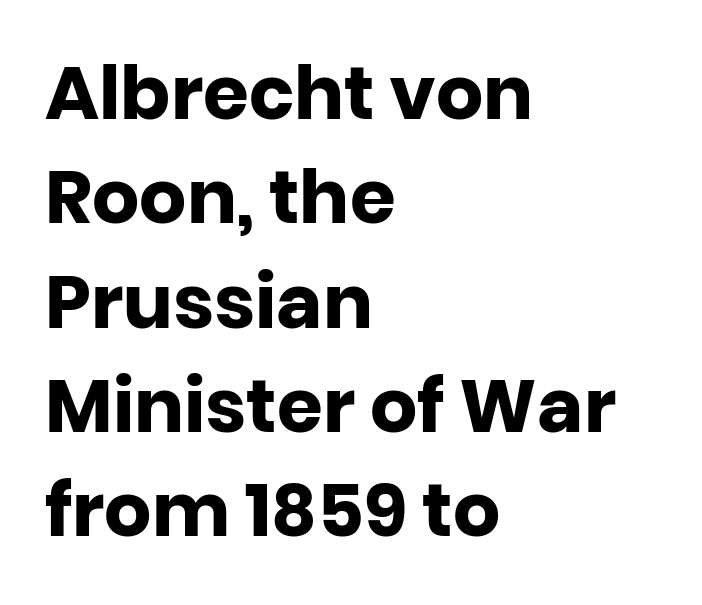
The specimen omits any rule beneath the text block's lines. These lines sit exactly where default settings would place them. Here the glyphs are tracked normally, forming tight word shapes. Posture: straight, roman, zero tilt.
